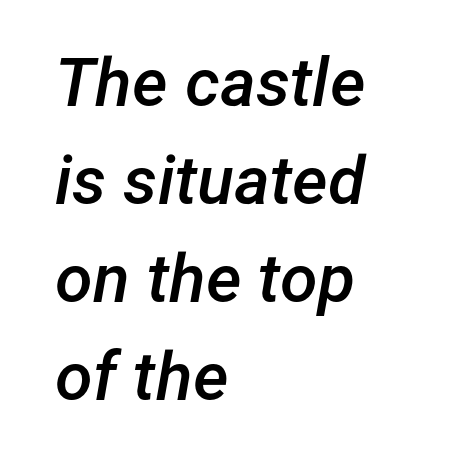
Leftover space on each line is placed entirely after the last word. There's an unmistakable incline to the writing here. Quick note: interline space is typical. Set as a demibold, roughly 600 on the weight scale. What stands out about the letter spacing? Nothing — it is the standard amount. The area under the type is left untouched.
